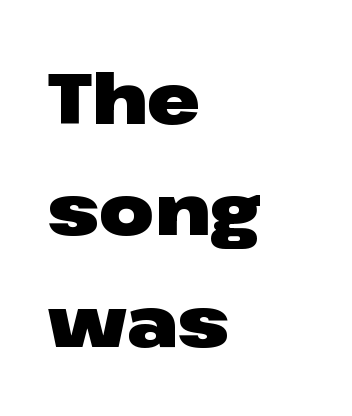
Q: Is the text bold? A: Yes.
Q: Is the text italic (slanted)? A: No, it is upright.
Q: Is the typeface a serif or a sans-serif typeface? A: Sans-serif.
Q: Is the text underlined? A: No.
Q: How is the paragraph aligned? A: Left-aligned.
Q: Is the spacing between letters normal or unusually wide? A: Normal.
Q: Is the spacing between lines tight, normal or loose? A: Normal.
Q: Width (condensed, normal, or wide)? A: Wide.
Q: Stroke contrast? A: Low.
Q: x-height? A: Medium.
Q: Monospaced? A: No.
